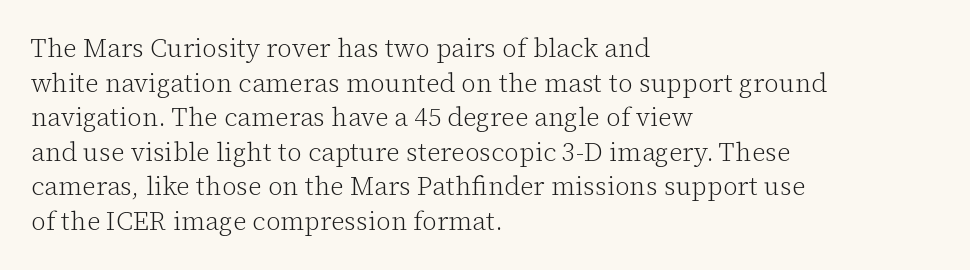
The image shows 26 px text type, upright; set left-aligned, normal line spacing (1.33x), normal letter spacing, not underlined.
